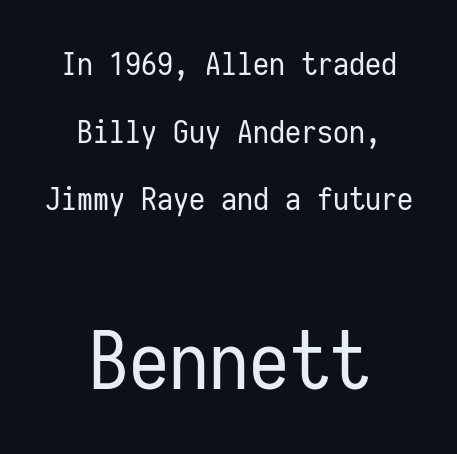
{"serif": "no", "italic": "no", "bold": "no", "weight": "regular", "width": "condensed", "stroke_contrast": "low", "x_height": "medium", "monospaced": "yes", "underline": "no", "align": "center", "line_spacing": "loose", "line_spacing_ratio": 2.11, "letter_spacing": "normal", "letter_spacing_em": 0.0, "larger_block": "second", "size_ratio": 2.5, "glyph_px": 80}
